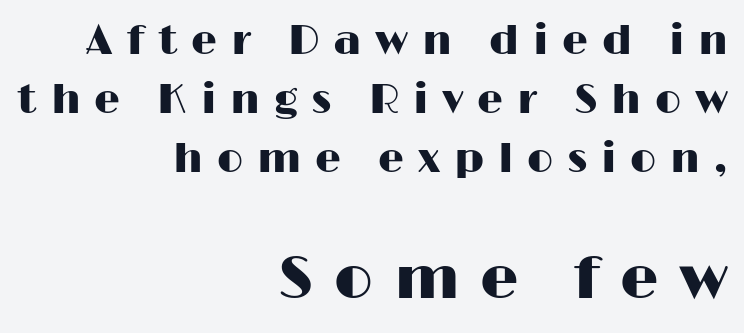
The image shows 61 px wide sans-serif type, upright; set right-aligned, normal line spacing (1.44x), unusually wide letter spacing (+0.34 em), not underlined; the second (bottom) block is 1.49x larger; high stroke contrast and a medium x-height.
